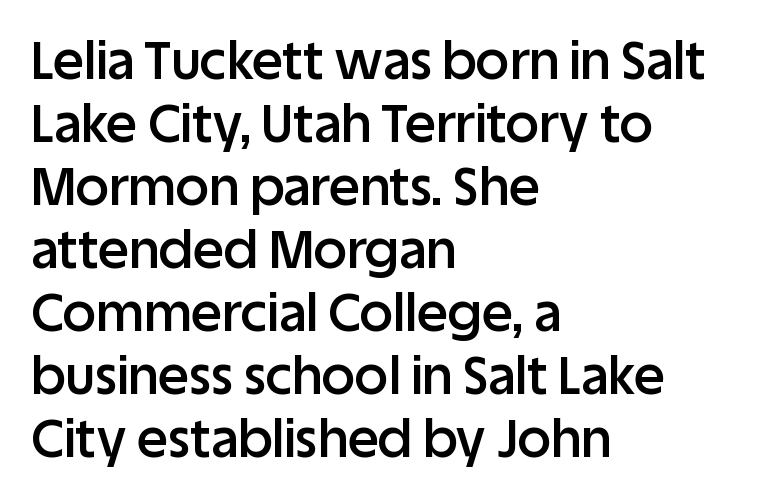
Stems and bowls a touch heavier than normal — semibold. Inter-character spacing is left at the font's built-in metrics. The area under the type is left untouched. Grotesque or geometric, the face here clearly has no serifs. Upright lettering throughout. Varying glyph widths throughout — classic text-font behaviour.
